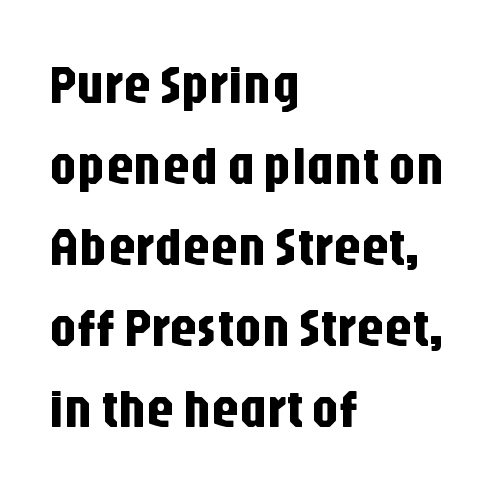
{"serif": "no", "italic": "no", "width": "condensed", "stroke_contrast": "low", "x_height": "large", "monospaced": "no", "underline": "no", "align": "left", "line_spacing": "normal", "line_spacing_ratio": 1.5, "letter_spacing": "normal", "letter_spacing_em": 0.0, "glyph_px": 54}
